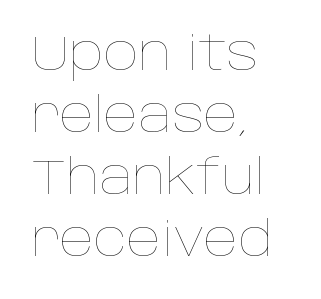
{"italic": "no", "bold": "no", "weight": "thin", "width": "normal", "stroke_contrast": "low", "x_height": "large", "monospaced": "no", "underline": "no", "align": "left", "line_spacing": "normal", "line_spacing_ratio": 1.29, "letter_spacing": "normal", "letter_spacing_em": 0.0, "glyph_px": 48}
